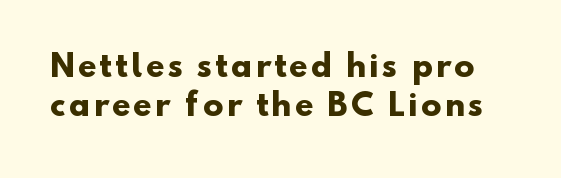
The image shows 30 px heavy sans-serif type; set normal line spacing (1.31x), not underlined; low stroke contrast and a small x-height.
